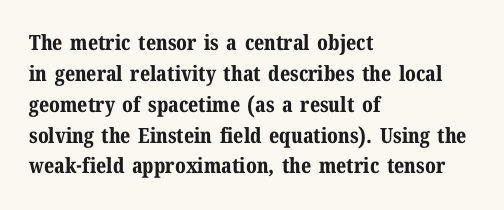
The image shows 21 px bold type, upright; set left-aligned, normal line spacing (1.47x), normal letter spacing, not underlined.
